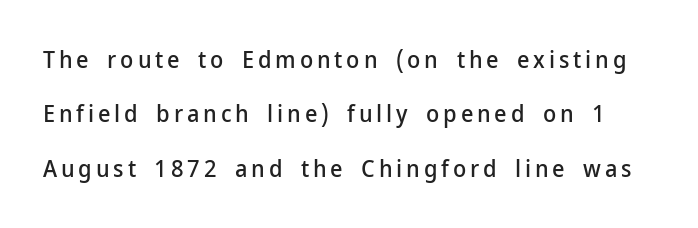
{"italic": "no", "underline": "no", "line_spacing": "loose", "line_spacing_ratio": 2.27, "glyph_px": 24}
